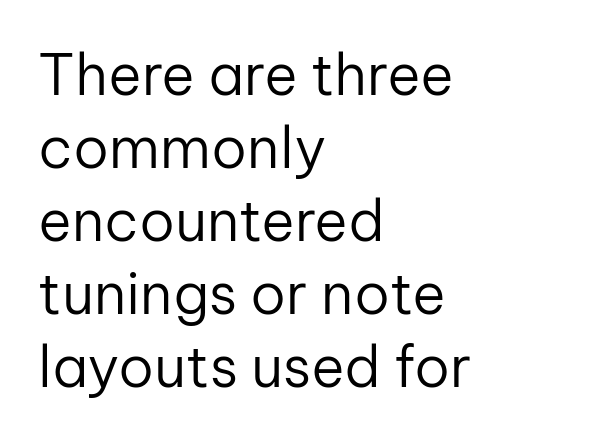
Q: Is the text bold? A: No.
Q: Is the text italic (slanted)? A: No, it is upright.
Q: Is the typeface a serif or a sans-serif typeface? A: Sans-serif.
Q: Is the text underlined? A: No.
Q: How is the paragraph aligned? A: Left-aligned.
Q: Is the spacing between letters normal or unusually wide? A: Normal.
Q: Is the spacing between lines tight, normal or loose? A: Normal.
Q: Width (condensed, normal, or wide)? A: Normal.
Q: Stroke contrast? A: Low.
Q: x-height? A: Medium.
Q: Monospaced? A: No.
